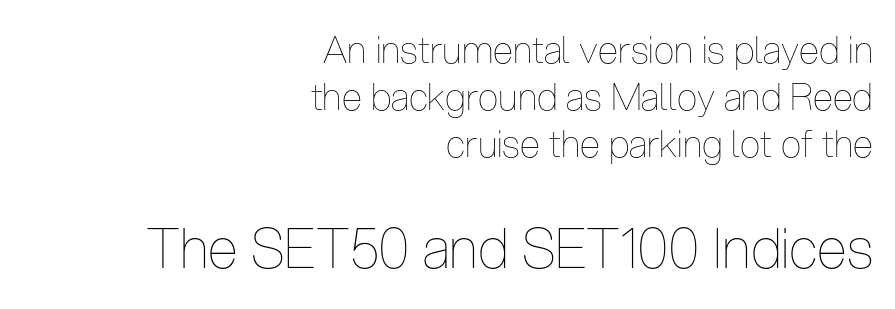
{"italic": "no", "bold": "no", "weight": "thin", "width": "condensed", "stroke_contrast": "low", "x_height": "medium", "monospaced": "no", "underline": "no", "align": "right", "line_spacing": "normal", "line_spacing_ratio": 1.27, "letter_spacing": "normal", "letter_spacing_em": 0.0, "larger_block": "second", "size_ratio": 1.49, "glyph_px": 55}
